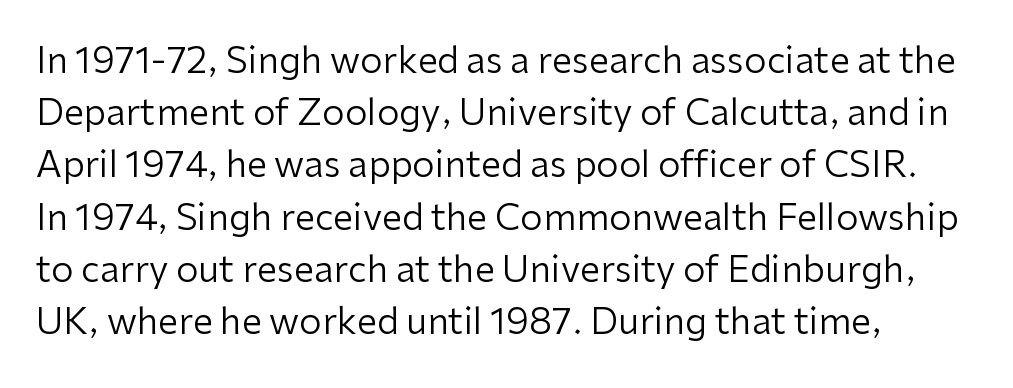
Q: Is the text bold? A: No.
Q: Is the text italic (slanted)? A: No, it is upright.
Q: Is the typeface a serif or a sans-serif typeface? A: Sans-serif.
Q: Is the text underlined? A: No.
Q: How is the paragraph aligned? A: Left-aligned.
Q: Is the spacing between letters normal or unusually wide? A: Normal.
Q: Is the spacing between lines tight, normal or loose? A: Normal.
Q: Width (condensed, normal, or wide)? A: Normal.
Q: Stroke contrast? A: Low.
Q: x-height? A: Medium.
Q: Monospaced? A: No.
